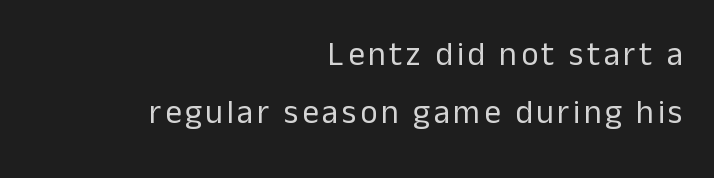
Looks like regular typesetting: each glyph gets only the width it needs. Weight: in the light-to-regular range. Regarding serifs, this sample does without them. The type sits square on the baseline with zero lean.
